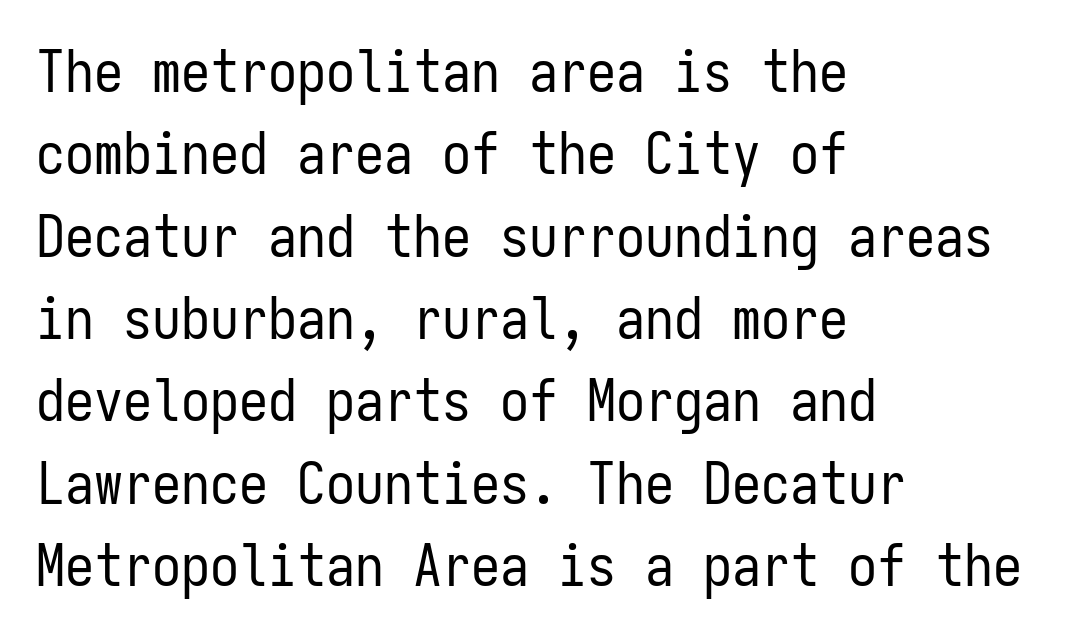
Q: Is the text bold? A: No.
Q: Is the text italic (slanted)? A: No, it is upright.
Q: Is the typeface a serif or a sans-serif typeface? A: Sans-serif.
Q: Is the text underlined? A: No.
Q: How is the paragraph aligned? A: Left-aligned.
Q: Is the spacing between letters normal or unusually wide? A: Normal.
Q: Is the spacing between lines tight, normal or loose? A: Normal.
Q: Width (condensed, normal, or wide)? A: Condensed.
Q: Stroke contrast? A: Low.
Q: x-height? A: Medium.
Q: Monospaced? A: Yes.
